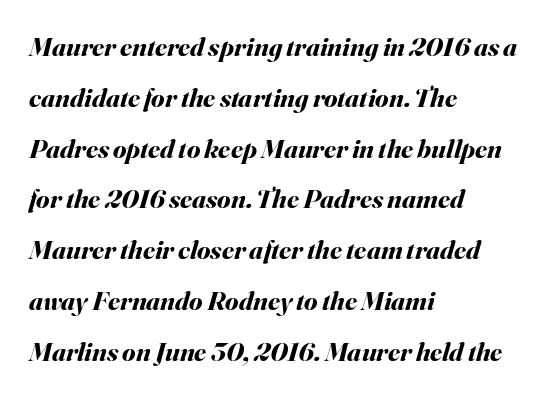
The image shows 27 px bold type, italic (leaning right); set left-aligned, line spacing 1.88x, normal letter spacing, not underlined.
